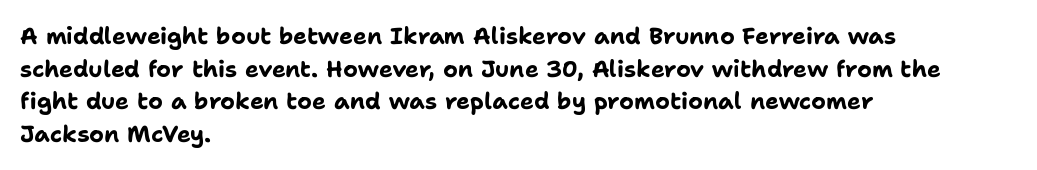
{"italic": "no", "bold": "yes", "underline": "no", "align": "left", "line_spacing": "normal", "line_spacing_ratio": 1.42, "letter_spacing": "normal", "letter_spacing_em": 0.0, "glyph_px": 23}
